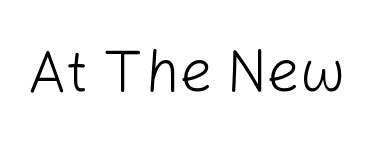
A sans-serif font was chosen for this passage. You could not count columns in this text — the font is proportionally spaced. The words here are not underlined. Tracking value appears to be zero — textbook default spacing. The lettering holds an erect, upright posture throughout. The passage shown is not bold in any degree.
